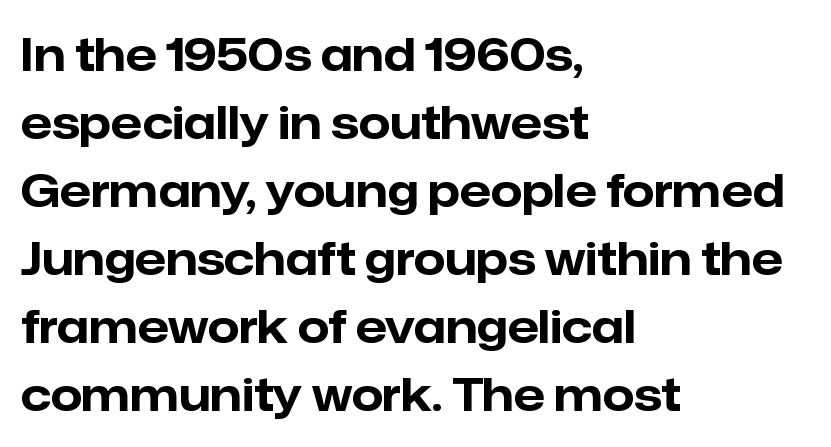
The image shows 45 px bold sans-serif type, upright; set left-aligned, normal line spacing (1.51x), normal letter spacing, not underlined; low stroke contrast and a medium x-height.
